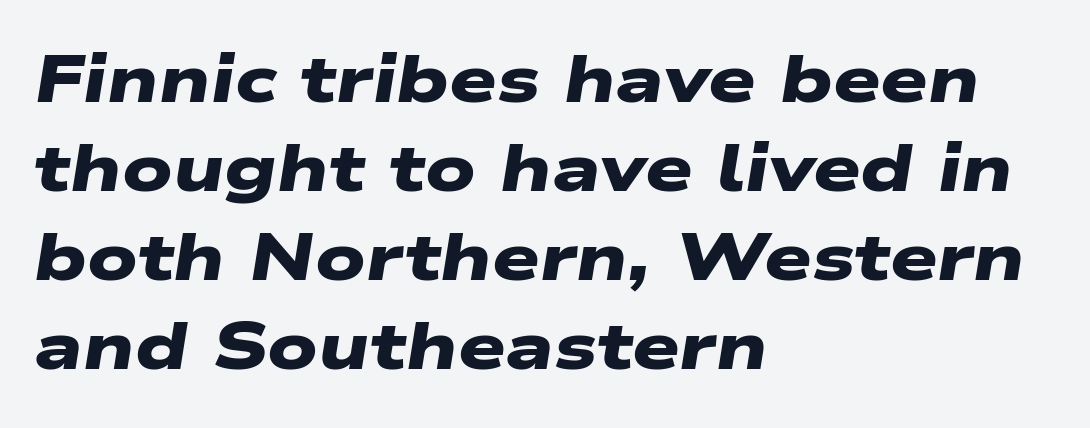
Q: Is the text bold? A: Yes.
Q: Is the typeface a serif or a sans-serif typeface? A: Sans-serif.
Q: Is the text underlined? A: No.
Q: How is the paragraph aligned? A: Left-aligned.
Q: Is the spacing between letters normal or unusually wide? A: Normal.
Q: Is the spacing between lines tight, normal or loose? A: Normal.
Q: Width (condensed, normal, or wide)? A: Wide.
Q: Stroke contrast? A: Low.
Q: x-height? A: Medium.
Q: Monospaced? A: No.
